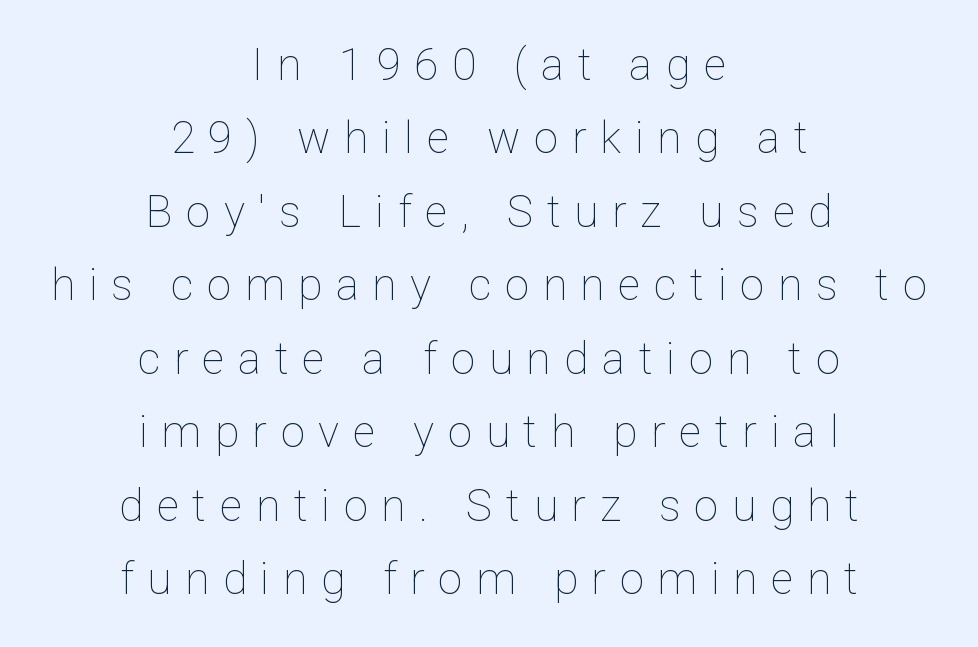
Characters remain perfectly vertical along every line. Clear beneath every line of the passage. The leading is moderate, giving the passage an even texture. Heaviness? Minimal to ordinary, like unemphasized prose. Proportional: the letters do not fall into vertical columns.
